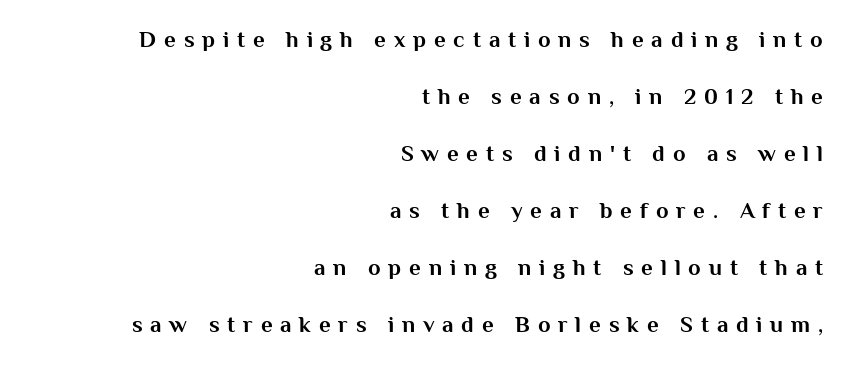
Observe the wide spacing: letters keep a clear distance from each other. The letters are bold, with thick, heavy strokes. This is roman type, the default non-slanted kind. Vertically, the passage feels expansive, rows floating well apart. Descenders are the only things crossing below the line. Leftover space on each line is placed entirely before the opening word.
